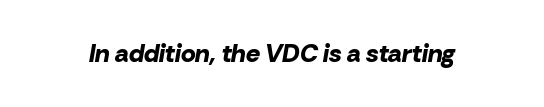
Q: Is the text bold? A: Yes.
Q: Is the text italic (slanted)? A: Yes, it leans right by about 10 degrees.
Q: Is the text underlined? A: No.
Q: Is the spacing between letters normal or unusually wide? A: Normal.
